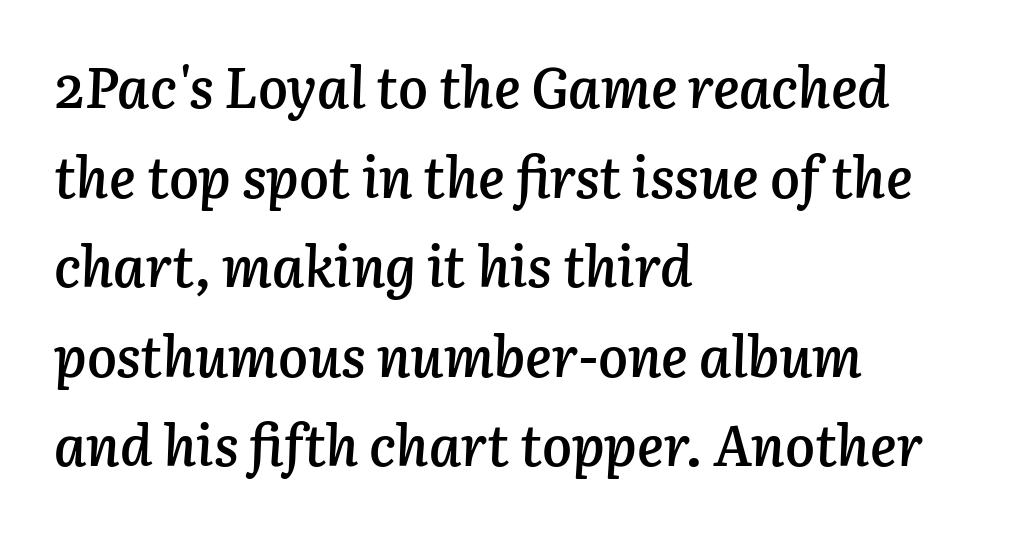
Does the lettering tilt? It does — this is italic. Each row of text sits above clean, open space. The passage shown has conventional tracking throughout. One-word summary of the alignment: left.
